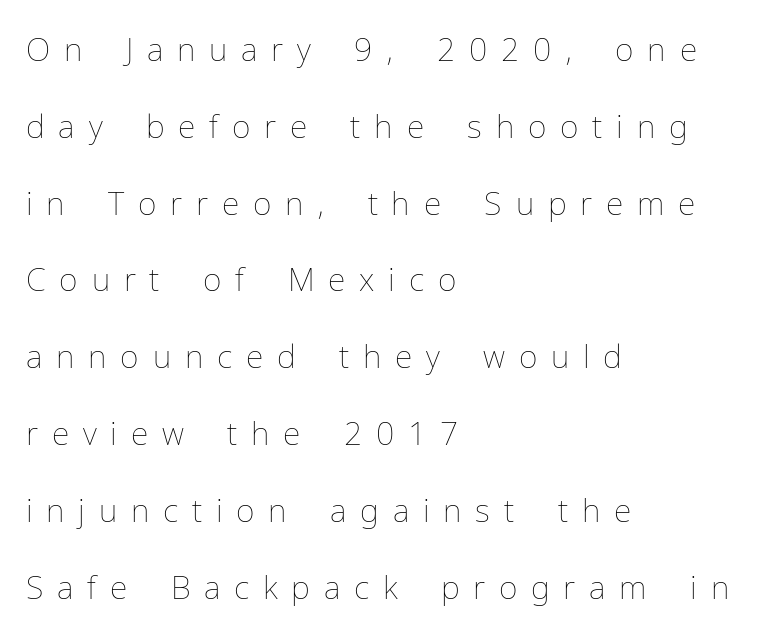
Nope, not italic — everything's standing straight. Tracking value appears strongly positive — letters spread wide. Clear beneath every line of the passage. Vertical spacing — loose.
